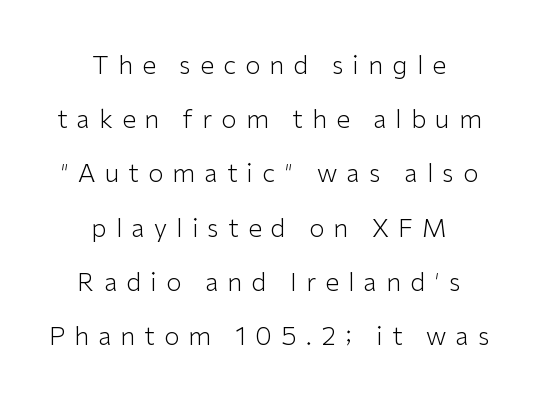
The image shows 25 px text type, upright; set centered, loose line spacing (2.17x), unusually wide letter spacing (+0.37 em), not underlined.
